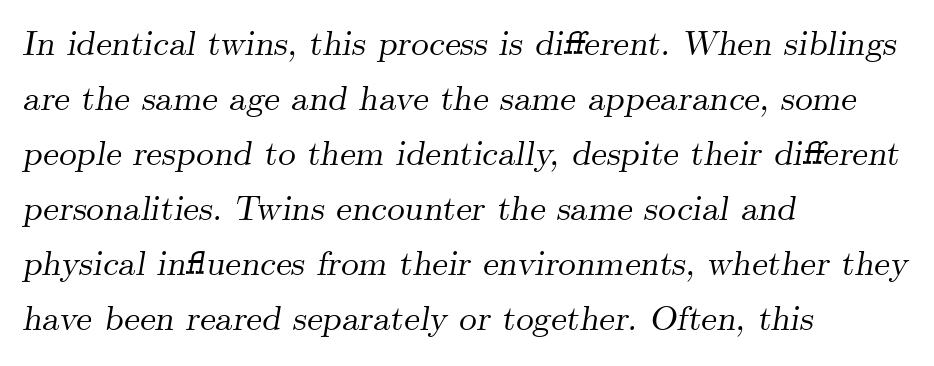
A clean baseline with only descenders dipping below it. The passage shown leans; its letterforms are oblique. The face used here is proportionally spaced, like ordinary book or web type. The face used here is rendered with its standard letterfit. Leading matches the norm, producing a regular column.
